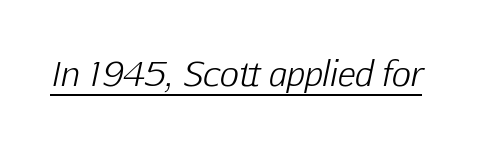
The passage shown is underscored from start to finish. Character widths vary here, with narrow letters taking less room than wide ones. Italic: yes, the glyphs are oblique. In terms of letterspacing, this is plain default setting. Caption: face not bold, strokes unweighted.
